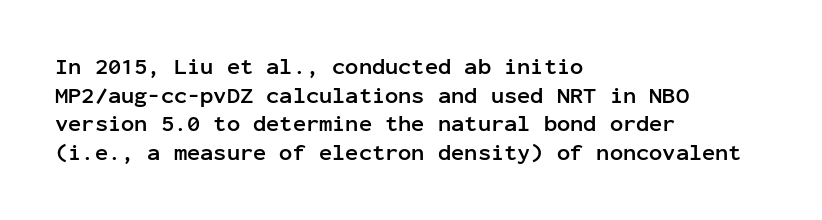
Q: Is the text bold? A: Yes.
Q: Is the text italic (slanted)? A: No, it is upright.
Q: Is the text underlined? A: No.
Q: How is the paragraph aligned? A: Left-aligned.
Q: Is the spacing between letters normal or unusually wide? A: Normal.
Q: Is the spacing between lines tight, normal or loose? A: Normal.
